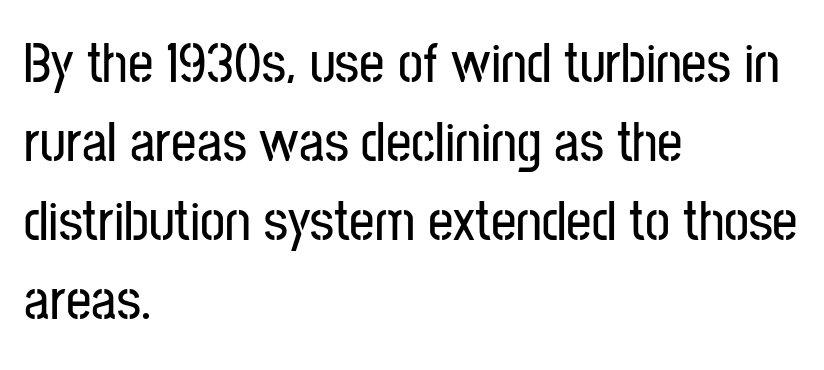
Q: Is the text italic (slanted)? A: No, it is upright.
Q: Is the typeface a serif or a sans-serif typeface? A: Sans-serif.
Q: Is the text underlined? A: No.
Q: How is the paragraph aligned? A: Left-aligned.
Q: Is the spacing between letters normal or unusually wide? A: Normal.
Q: Is the spacing between lines tight, normal or loose? A: Normal.
Q: Width (condensed, normal, or wide)? A: Condensed.
Q: Stroke contrast? A: Low.
Q: x-height? A: Medium.
Q: Monospaced? A: No.
